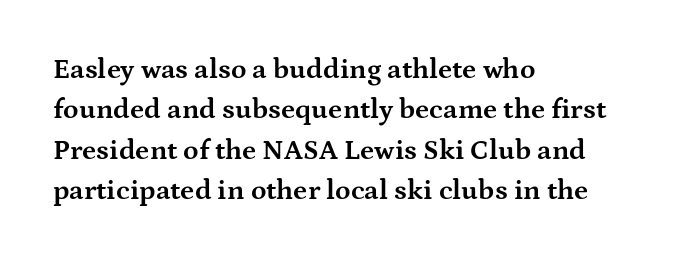
The image shows 28 px bold, wide serif type, upright; set left-aligned, normal line spacing (1.44x), normal letter spacing, not underlined; medium stroke contrast and a medium x-height.
